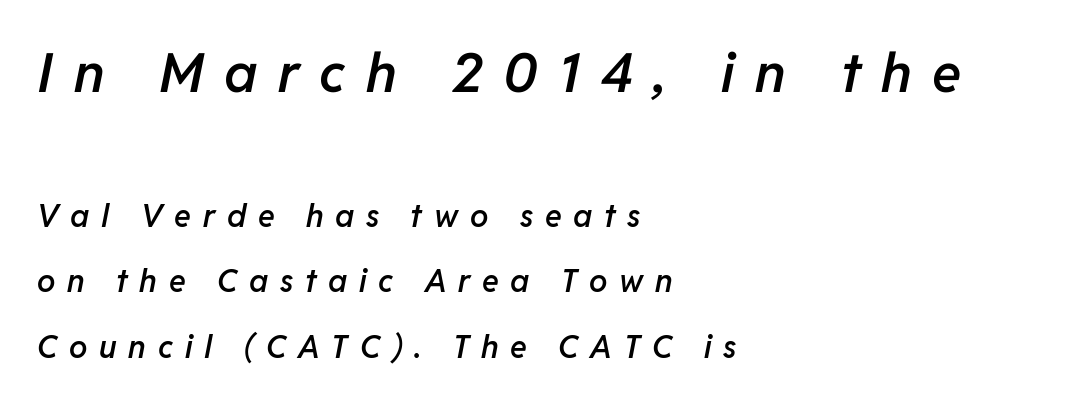
Firm but not heavy-handed strokes: this text is semibold. Summary of vertical rhythm: relaxed, with wide interline spacing. Has an underline been added? It has not. Style check: oblique.
